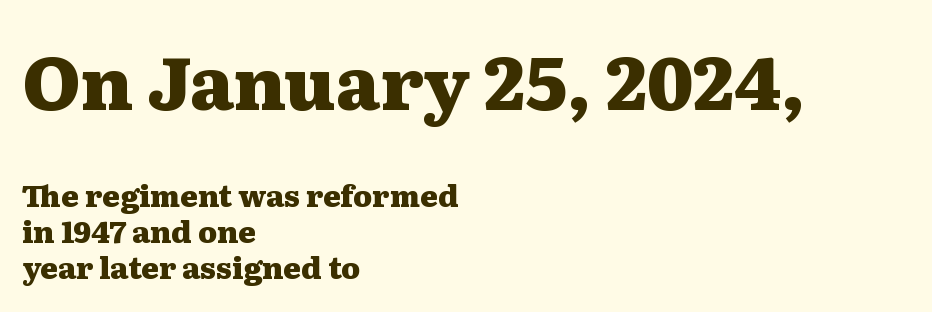
{"serif": "yes", "italic": "no", "bold": "yes", "weight": "heavy", "width": "wide", "stroke_contrast": "medium", "x_height": "medium", "monospaced": "no", "underline": "no", "align": "left", "line_spacing_ratio": 1.21, "letter_spacing": "normal", "letter_spacing_em": 0.0, "larger_block": "first", "size_ratio": 2.47, "glyph_px": 74}
